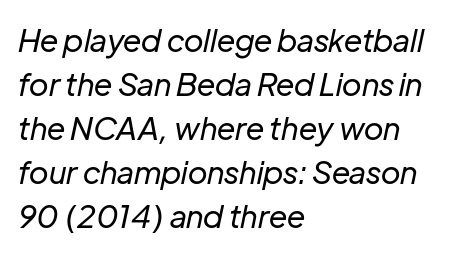
{"italic": "yes", "lean": "right", "slant_degrees": 12, "bold": "no", "weight": "regular", "width": "normal", "stroke_contrast": "low", "x_height": "medium", "monospaced": "no", "underline": "no", "align": "left", "line_spacing": "normal", "line_spacing_ratio": 1.42, "letter_spacing": "normal", "letter_spacing_em": 0.0, "glyph_px": 31}
